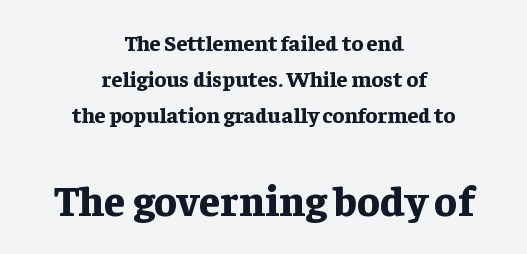
Q: Is the text bold? A: Yes.
Q: Is the text italic (slanted)? A: No, it is upright.
Q: Is the typeface a serif or a sans-serif typeface? A: Serif.
Q: Is the text underlined? A: No.
Q: How is the paragraph aligned? A: Centered.
Q: Is the spacing between letters normal or unusually wide? A: Normal.
Q: Is the spacing between lines tight, normal or loose? A: Normal.
Q: Which block of text is set in a larger size, the first (top) or the second (bottom)? A: The second (bottom) one.
Q: Width (condensed, normal, or wide)? A: Normal.
Q: Stroke contrast? A: Low.
Q: x-height? A: Medium.
Q: Monospaced? A: No.
